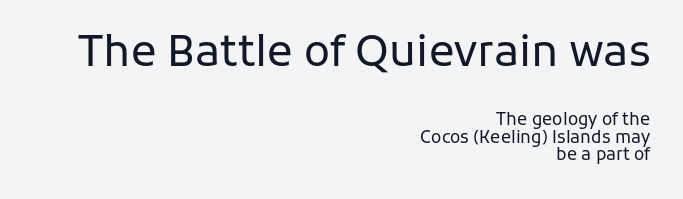
The image shows 43 px regular-weight sans-serif type, upright; set right-aligned, tight line spacing (1.04x), normal letter spacing, not underlined; the first (top) block is 2.53x larger; low stroke contrast and a medium x-height.
